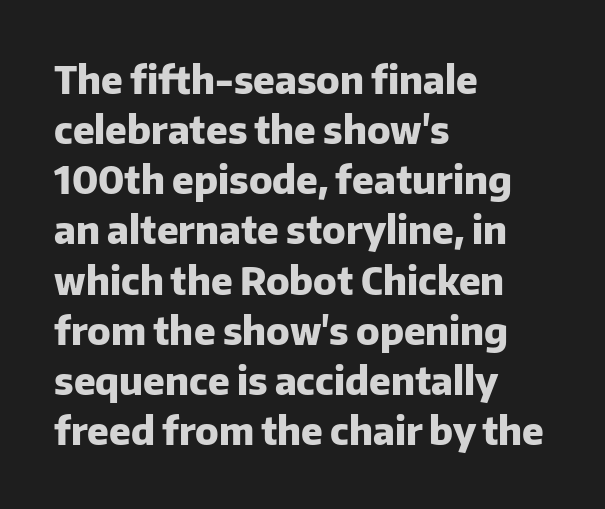
Q: Is the text bold? A: Yes.
Q: Is the text italic (slanted)? A: No, it is upright.
Q: Is the typeface a serif or a sans-serif typeface? A: Sans-serif.
Q: Is the text underlined? A: No.
Q: How is the paragraph aligned? A: Left-aligned.
Q: Is the spacing between letters normal or unusually wide? A: Normal.
Q: Is the spacing between lines tight, normal or loose? A: Normal.
Q: Width (condensed, normal, or wide)? A: Normal.
Q: Stroke contrast? A: Low.
Q: x-height? A: Medium.
Q: Monospaced? A: No.
